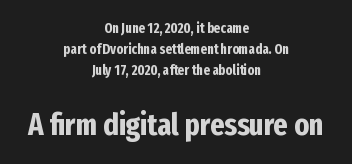
Q: Is the text bold? A: Yes.
Q: Is the text italic (slanted)? A: No, it is upright.
Q: Is the typeface a serif or a sans-serif typeface? A: Sans-serif.
Q: Is the text underlined? A: No.
Q: How is the paragraph aligned? A: Centered.
Q: Is the spacing between letters normal or unusually wide? A: Normal.
Q: Is the spacing between lines tight, normal or loose? A: Normal.
Q: Which block of text is set in a larger size, the first (top) or the second (bottom)? A: The second (bottom) one.
Q: Width (condensed, normal, or wide)? A: Condensed.
Q: Stroke contrast? A: Low.
Q: x-height? A: Medium.
Q: Monospaced? A: No.
